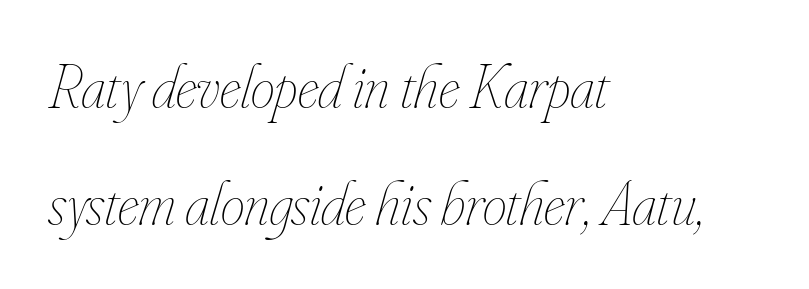
{"italic": "yes", "lean": "right", "slant_degrees": 16, "bold": "no", "weight": "thin", "width": "condensed", "stroke_contrast": "low", "x_height": "small", "monospaced": "no", "underline": "no", "align": "left", "line_spacing": "loose", "line_spacing_ratio": 1.91, "letter_spacing": "normal", "letter_spacing_em": 0.0, "glyph_px": 61}
